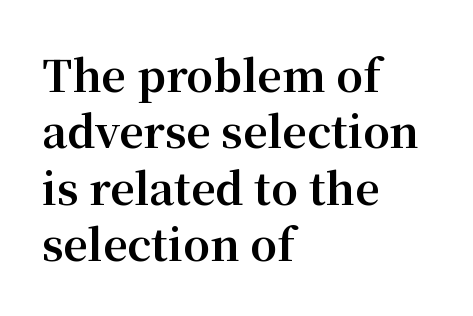
{"serif": "yes", "italic": "no", "bold": "yes", "weight": "bold", "width": "normal", "stroke_contrast": "medium", "x_height": "medium", "monospaced": "no", "underline": "no", "align": "left", "line_spacing": "normal", "line_spacing_ratio": 1.31, "letter_spacing": "normal", "letter_spacing_em": 0.0, "glyph_px": 43}
